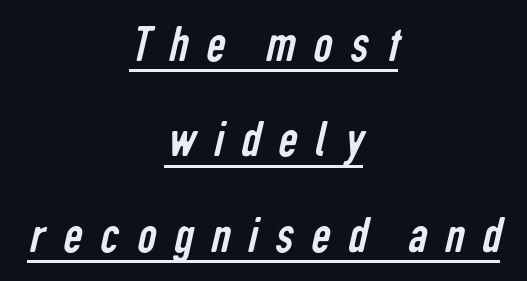
{"serif": "no", "bold": "no", "weight": "regular", "width": "condensed", "stroke_contrast": "low", "x_height": "medium", "monospaced": "no", "underline": "yes", "align": "center", "line_spacing_ratio": 1.8, "letter_spacing": "wide", "letter_spacing_em": 0.34, "glyph_px": 53}
